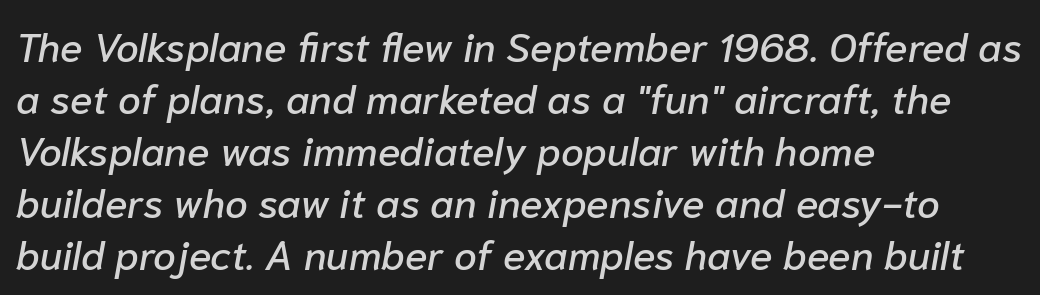
Q: Is the text italic (slanted)? A: Yes, it leans right by about 10 degrees.
Q: Is the text underlined? A: No.
Q: How is the paragraph aligned? A: Left-aligned.
Q: Is the spacing between letters normal or unusually wide? A: Normal.
Q: Is the spacing between lines tight, normal or loose? A: Normal.
Q: Width (condensed, normal, or wide)? A: Normal.
Q: Stroke contrast? A: Low.
Q: x-height? A: Medium.
Q: Monospaced? A: No.
